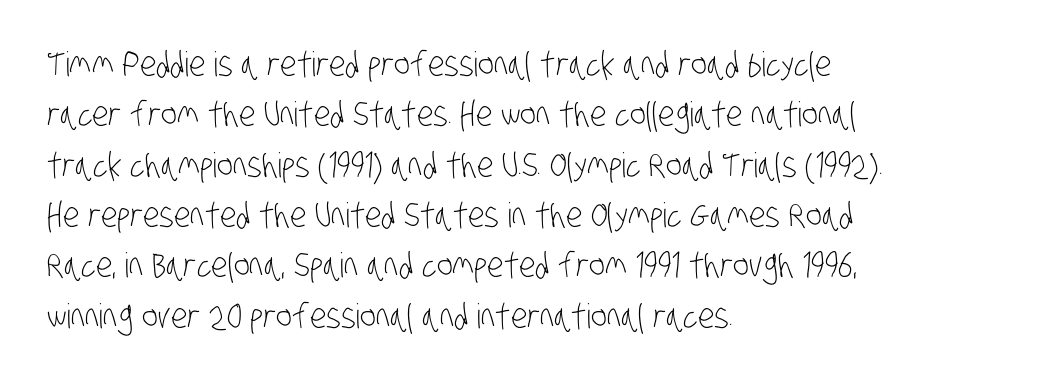
{"serif": "no", "bold": "no", "weight": "light", "width": "condensed", "stroke_contrast": "low", "x_height": "large", "monospaced": "no", "underline": "no", "align": "left", "line_spacing": "normal", "line_spacing_ratio": 1.48, "letter_spacing": "normal", "letter_spacing_em": 0.0, "glyph_px": 34}
